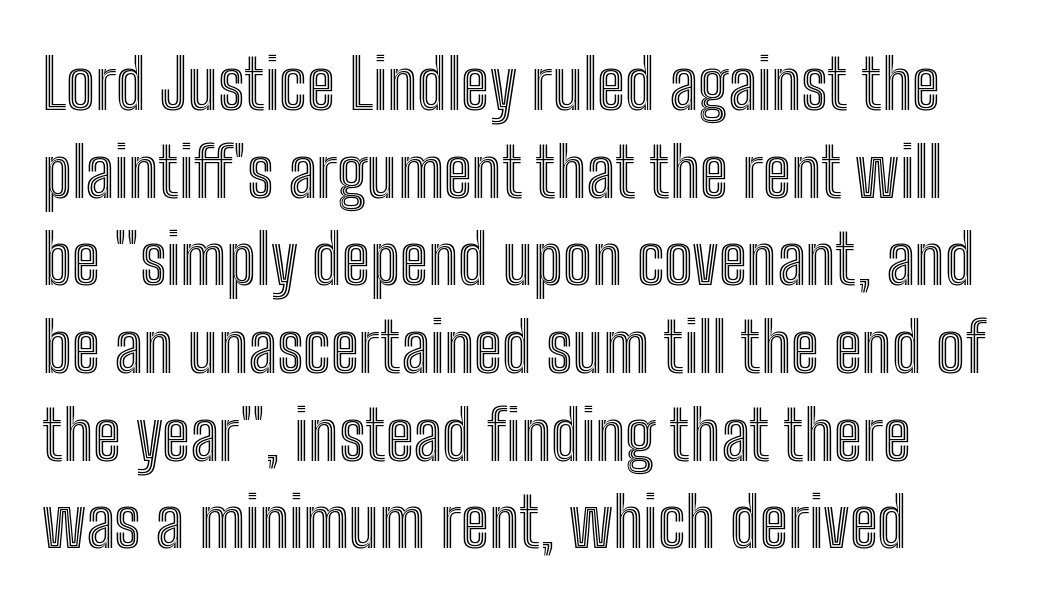
Q: Is the text italic (slanted)? A: No, it is upright.
Q: Is the text underlined? A: No.
Q: Is the spacing between letters normal or unusually wide? A: Normal.
Q: Is the spacing between lines tight, normal or loose? A: Normal.
Q: Width (condensed, normal, or wide)? A: Condensed.
Q: x-height? A: Medium.
Q: Monospaced? A: No.
